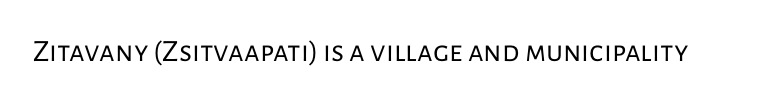
The image shows 31 px regular-weight sans-serif type, upright; set normal letter spacing, not underlined; low stroke contrast and a medium x-height.
